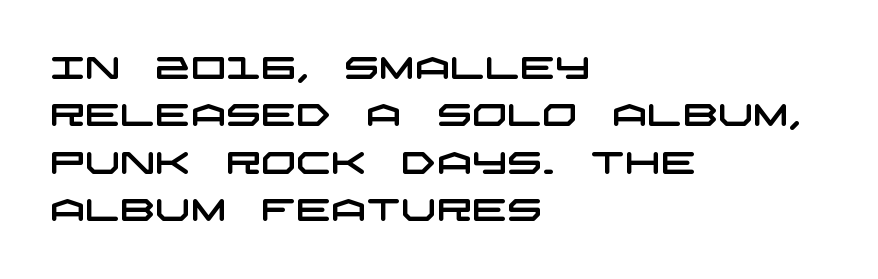
{"serif": "no", "width": "wide", "stroke_contrast": "low", "x_height": "large", "underline": "no", "align": "left", "line_spacing": "normal", "line_spacing_ratio": 1.53, "letter_spacing": "normal", "letter_spacing_em": 0.0, "glyph_px": 31}
